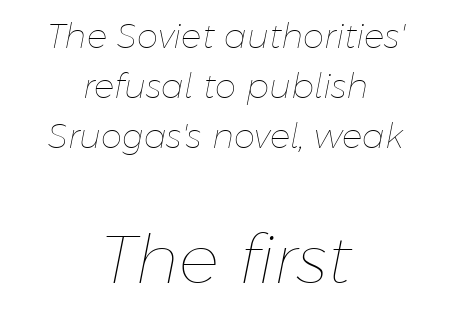
The area under the type is left untouched. The letters in the lower block stand taller than those in the block above. Is the block centered? Yes — each line is placed symmetrically about the middle. Weight class: somewhere from thin through regular. A typesetter would call this proportional, since set widths differ per character.
